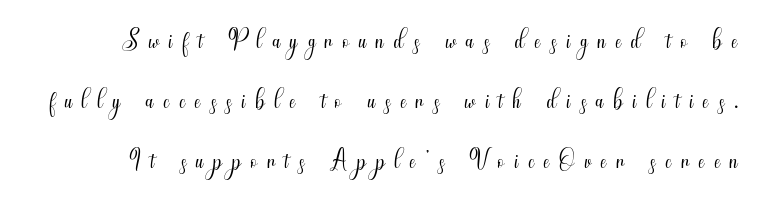
Is the stroke heavy? The answer is a plain regular-or-lighter. Each letter's strokes conclude bluntly, with no projecting serifs. Spacing verdict: proportional, widths tailored to each character. Vertically, the passage feels balanced, rows spaced as you'd expect. Spacing between characters has been opened up far beyond the box default.
